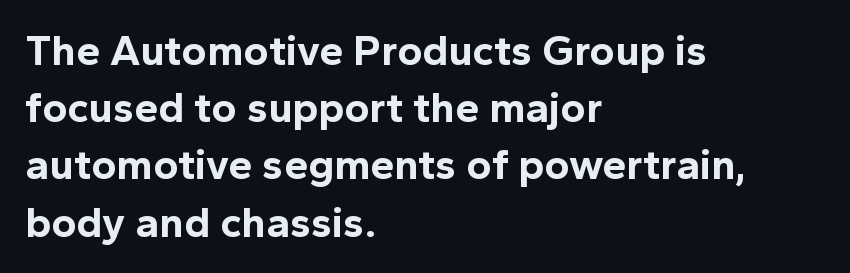
The image shows 43 px bold sans-serif type, upright; set left-aligned, normal line spacing (1.33x), normal letter spacing, not underlined; a medium x-height.
